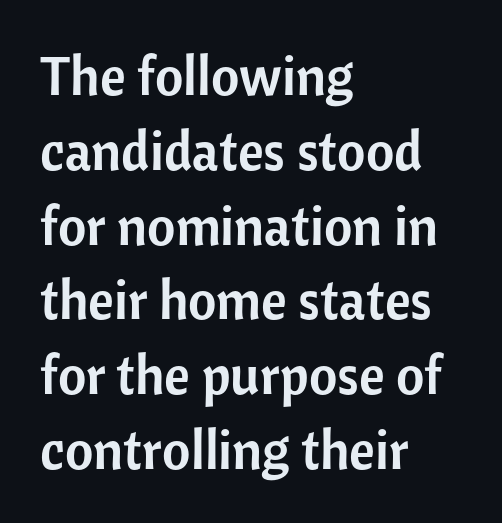
Q: Is the text italic (slanted)? A: No, it is upright.
Q: Is the typeface a serif or a sans-serif typeface? A: Sans-serif.
Q: Is the text underlined? A: No.
Q: How is the paragraph aligned? A: Left-aligned.
Q: Is the spacing between letters normal or unusually wide? A: Normal.
Q: Is the spacing between lines tight, normal or loose? A: Normal.
Q: Width (condensed, normal, or wide)? A: Normal.
Q: Stroke contrast? A: Low.
Q: x-height? A: Medium.
Q: Monospaced? A: No.
